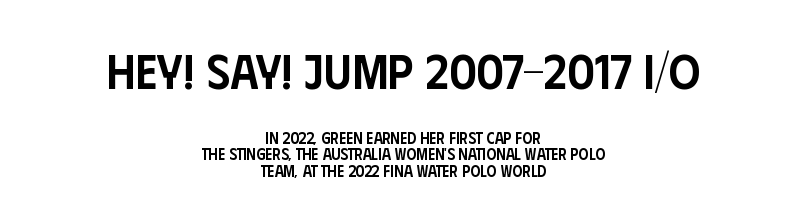
Alignment: centered. The passage shown has conventional tracking throughout. Do the characters align in a grid? No, the font is proportional. The block of text is dense from top to bottom, with scant space between rows. Letters rest on an invisible, unmarked baseline.
